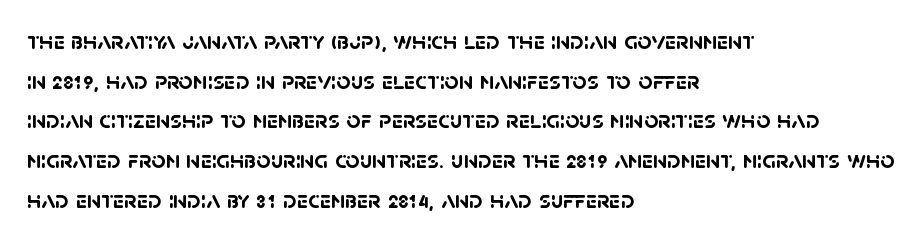
Q: Is the text bold? A: Yes.
Q: Is the text underlined? A: No.
Q: How is the paragraph aligned? A: Left-aligned.
Q: Is the spacing between letters normal or unusually wide? A: Normal.
Q: Is the spacing between lines tight, normal or loose? A: Normal.
